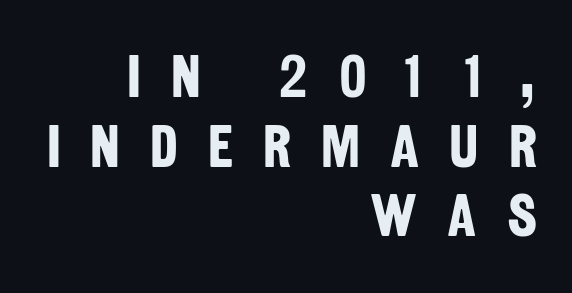
{"serif": "no", "bold": "yes", "weight": "bold", "width": "condensed", "stroke_contrast": "low", "x_height": "large", "monospaced": "no", "underline": "no", "align": "right", "line_spacing_ratio": 1.16, "letter_spacing": "wide", "letter_spacing_em": 0.5, "glyph_px": 60}
